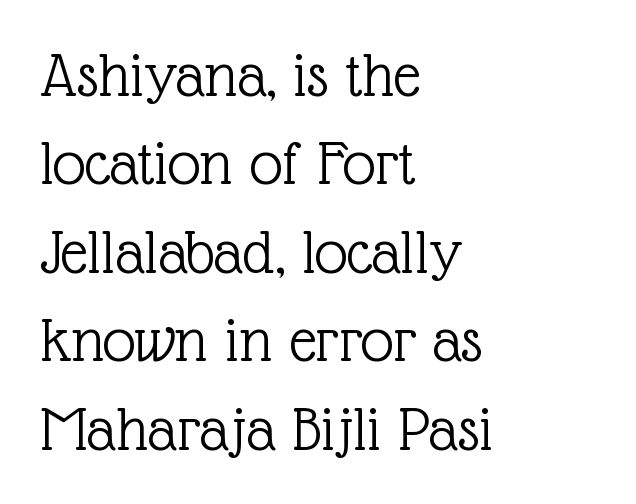
{"serif": "yes", "italic": "no", "bold": "no", "weight": "light", "width": "normal", "x_height": "medium", "monospaced": "no", "underline": "no", "align": "left", "line_spacing": "normal", "line_spacing_ratio": 1.34, "letter_spacing": "normal", "letter_spacing_em": 0.0, "glyph_px": 66}
